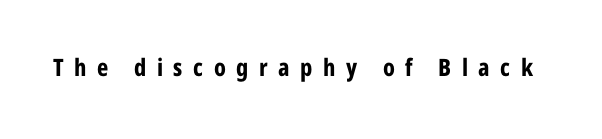
{"italic": "no", "bold": "yes", "underline": "no", "letter_spacing": "wide", "letter_spacing_em": 0.44, "glyph_px": 24}
